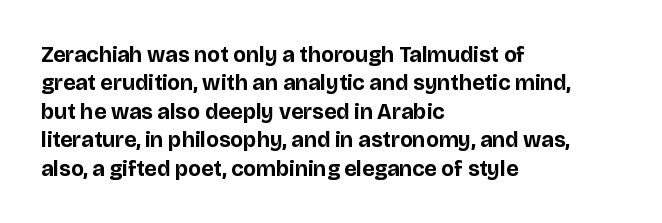
{"italic": "no", "bold": "yes", "underline": "no", "align": "left", "line_spacing": "normal", "line_spacing_ratio": 1.29, "letter_spacing": "normal", "letter_spacing_em": 0.0, "glyph_px": 22}
